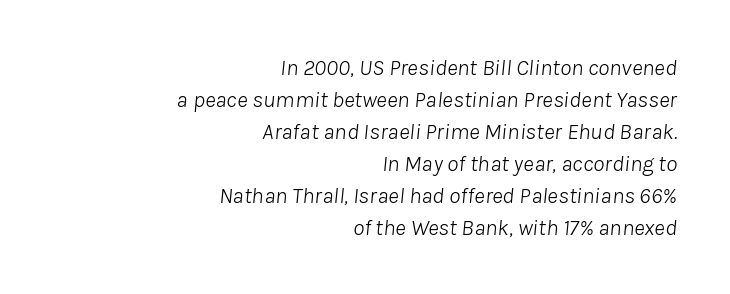
{"italic": "yes", "lean": "right", "slant_degrees": 8, "bold": "no", "underline": "no", "align": "right", "line_spacing": "normal", "line_spacing_ratio": 1.39, "letter_spacing": "normal", "letter_spacing_em": 0.0, "glyph_px": 23}
